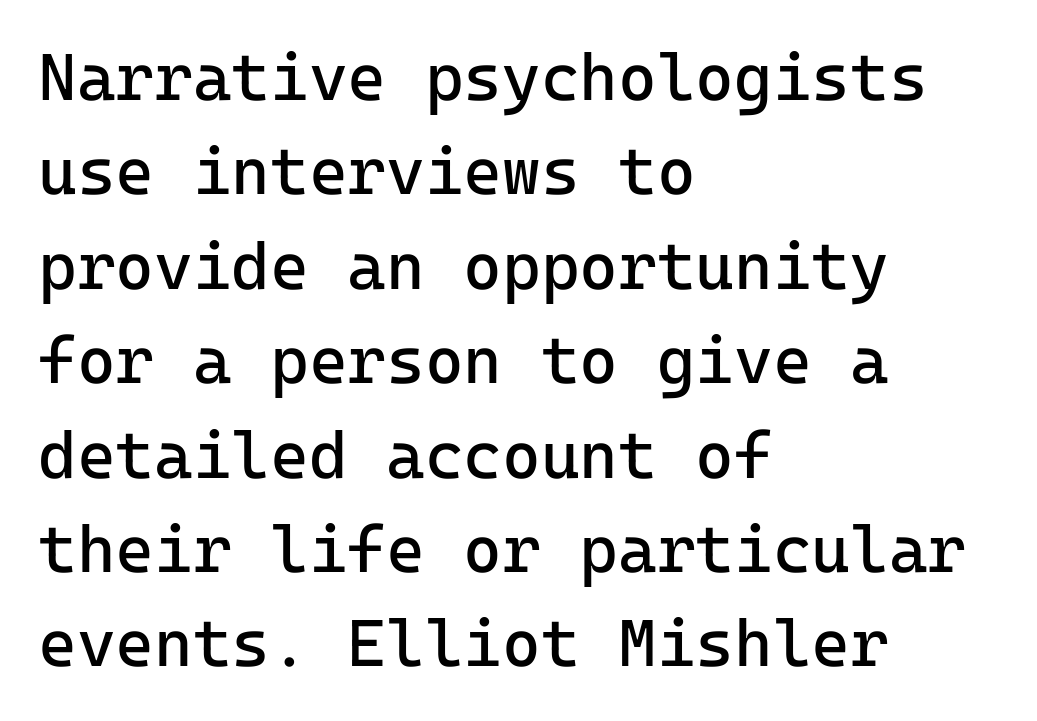
The image shows 66 px regular-weight sans-serif type, upright, monospaced; set left-aligned, normal line spacing (1.43x), normal letter spacing, not underlined; low stroke contrast and a medium x-height.
